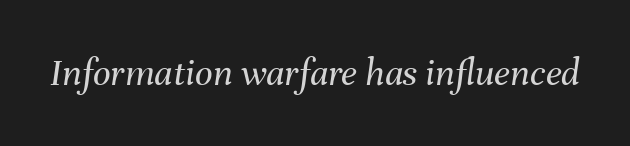
Compared with typical body copy, the letter spacing here is the same. Check the space under the baseline: it is left empty. Here the designer chose a conventional face with non-uniform glyph widths. It's the slanting kind of type. Caption: face not bold, strokes unweighted.
